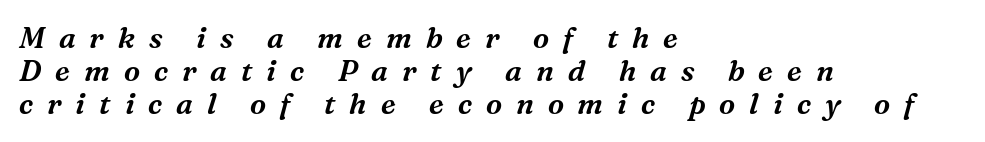
The image shows 29 px serif type, italic (leaning right); set left-aligned, tight line spacing (1.14x), unusually wide letter spacing (+0.48 em), not underlined; medium stroke contrast and a medium x-height.
